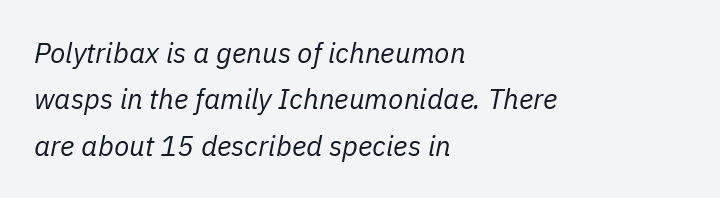
Q: Is the text bold? A: No.
Q: Is the text italic (slanted)? A: Yes, it leans right by about 11 degrees.
Q: Is the text underlined? A: No.
Q: How is the paragraph aligned? A: Left-aligned.
Q: Is the spacing between letters normal or unusually wide? A: Normal.
Q: Is the spacing between lines tight, normal or loose? A: Normal.
Q: Width (condensed, normal, or wide)? A: Normal.
Q: Stroke contrast? A: Low.
Q: x-height? A: Medium.
Q: Monospaced? A: No.
